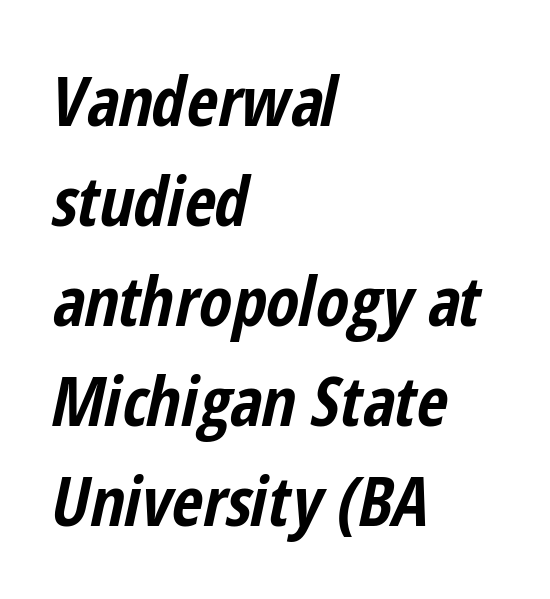
{"italic": "yes", "lean": "right", "slant_degrees": 12, "bold": "yes", "weight": "bold", "width": "condensed", "stroke_contrast": "low", "x_height": "medium", "monospaced": "no", "underline": "no", "align": "left", "line_spacing": "normal", "line_spacing_ratio": 1.47, "letter_spacing": "normal", "letter_spacing_em": 0.0, "glyph_px": 68}
